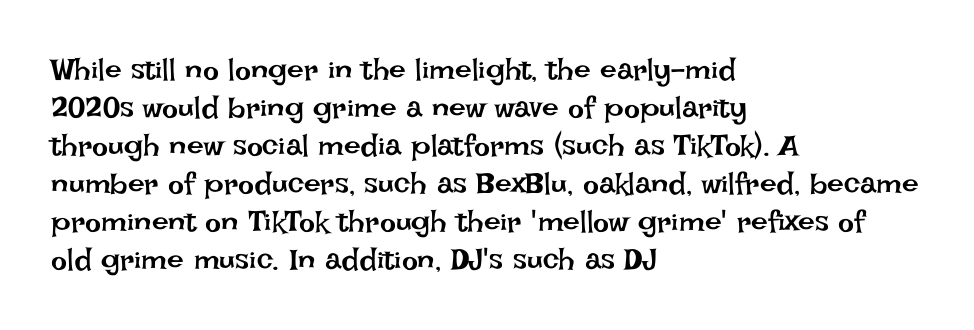
{"italic": "no", "bold": "no", "weight": "regular", "width": "normal", "stroke_contrast": "low", "x_height": "large", "monospaced": "no", "underline": "no", "align": "left", "line_spacing": "normal", "line_spacing_ratio": 1.27, "letter_spacing": "normal", "letter_spacing_em": 0.0, "glyph_px": 30}
